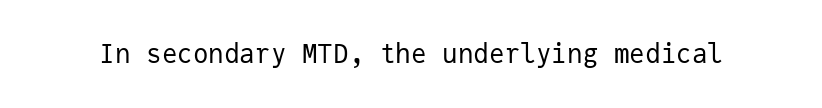
The image shows 26 px text type, upright; set normal letter spacing, not underlined.
